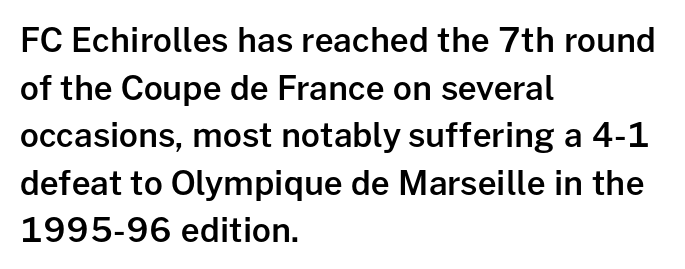
The image shows 33 px semibold sans-serif type, upright; set left-aligned, normal line spacing (1.44x), normal letter spacing, not underlined; low stroke contrast and a medium x-height.
